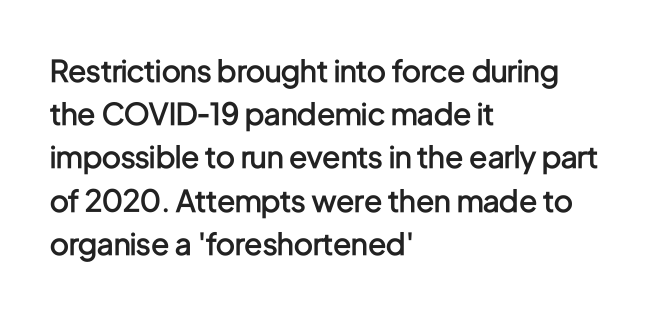
Characters remain perfectly vertical along every line. The face used here is proportionally spaced, like ordinary book or web type. The rendering keeps characters at their native spacing. Visually the block forms a straight wall on the left and a jagged coastline on the right.
